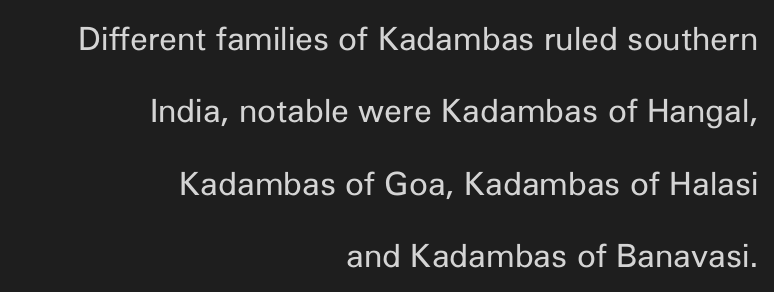
Q: Is the text bold? A: No.
Q: Is the text italic (slanted)? A: No, it is upright.
Q: Is the typeface a serif or a sans-serif typeface? A: Sans-serif.
Q: Is the text underlined? A: No.
Q: How is the paragraph aligned? A: Right-aligned.
Q: Is the spacing between letters normal or unusually wide? A: Normal.
Q: Is the spacing between lines tight, normal or loose? A: Loose.
Q: Width (condensed, normal, or wide)? A: Normal.
Q: Stroke contrast? A: Low.
Q: x-height? A: Medium.
Q: Monospaced? A: No.
